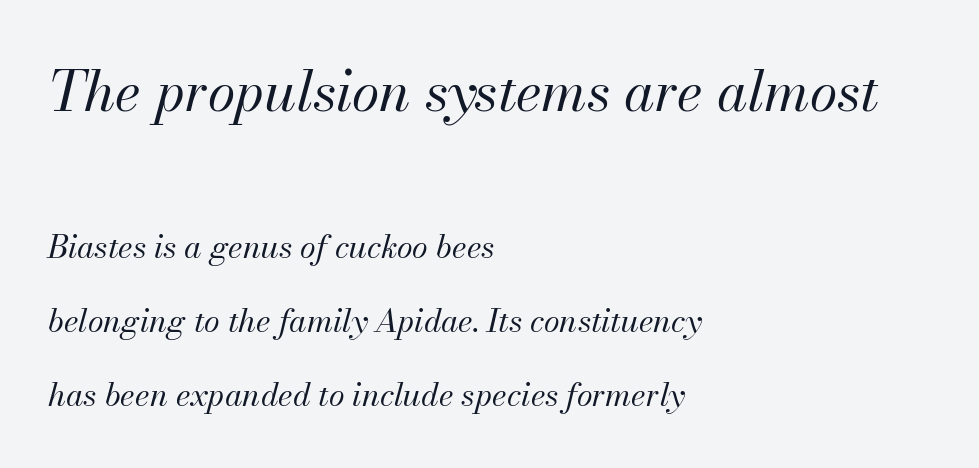
The image shows 56 px regular-weight type, italic (leaning right); set left-aligned, loose line spacing (2.31x), normal letter spacing, not underlined; the first (top) block is 1.75x larger; medium stroke contrast and a small x-height.
